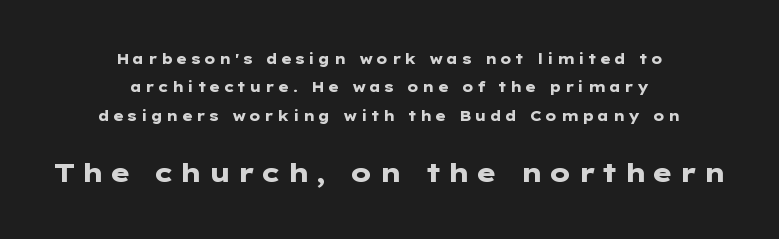
The image shows 26 px bold type, upright; set centered, loose line spacing (2.02x), unusually wide letter spacing (+0.21 em), not underlined; the second (bottom) block is 1.86x larger.
